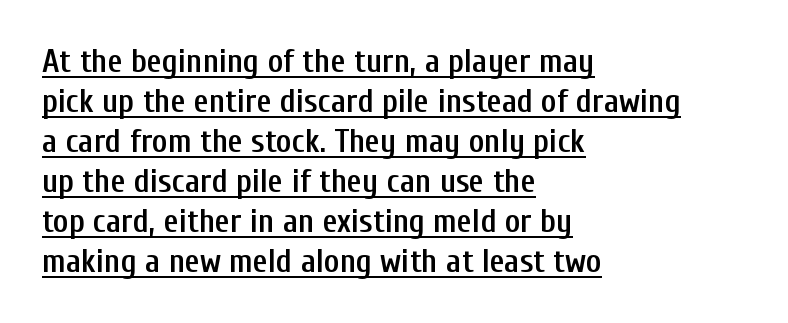
Q: Is the text bold? A: Semi-bold.
Q: Is the text italic (slanted)? A: No, it is upright.
Q: Is the typeface a serif or a sans-serif typeface? A: Sans-serif.
Q: Is the text underlined? A: Yes.
Q: How is the paragraph aligned? A: Left-aligned.
Q: Is the spacing between letters normal or unusually wide? A: Normal.
Q: Width (condensed, normal, or wide)? A: Condensed.
Q: Stroke contrast? A: Low.
Q: x-height? A: Medium.
Q: Monospaced? A: No.
